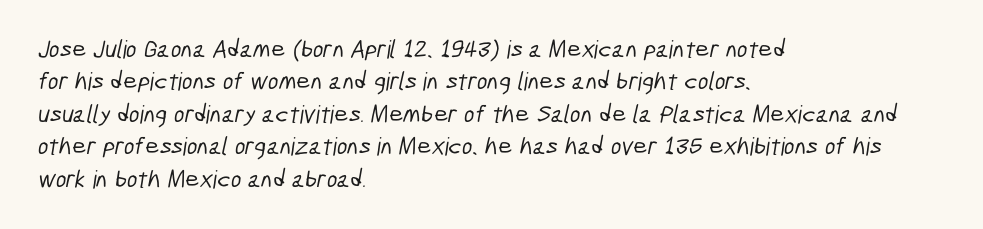
The image shows 25 px text type; set left-aligned, normal line spacing (1.3x), normal letter spacing, not underlined.
